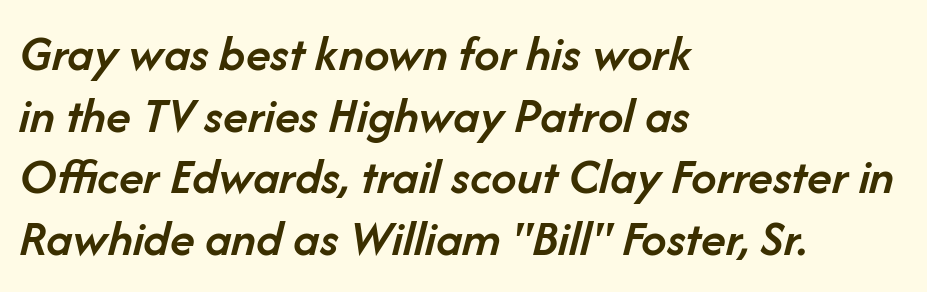
Is this a fixed-width face? No — the glyphs have proportional, varying widths. The rendering keeps characters at their native spacing. Type without underlining. These lines stack with their left ends in a neat column. The axis of the letterforms is tilted away from vertical. Moderately thickened strokes mark this as semibold type.
